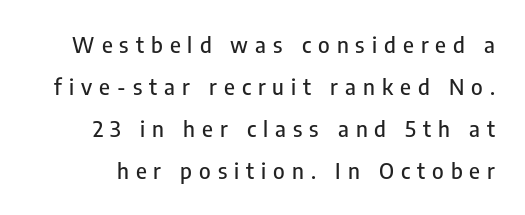
Q: Is the text italic (slanted)? A: No, it is upright.
Q: Is the text underlined? A: No.
Q: Is the spacing between letters normal or unusually wide? A: Unusually wide.
Q: Is the spacing between lines tight, normal or loose? A: Loose.
